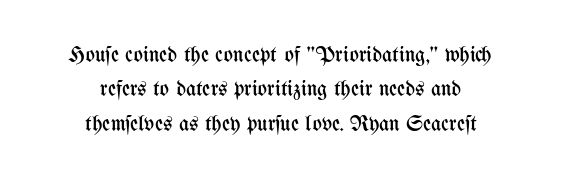
{"italic": "no", "bold": "no", "underline": "no", "align": "center", "line_spacing": "normal", "line_spacing_ratio": 1.56, "letter_spacing": "normal", "letter_spacing_em": 0.0, "glyph_px": 22}
